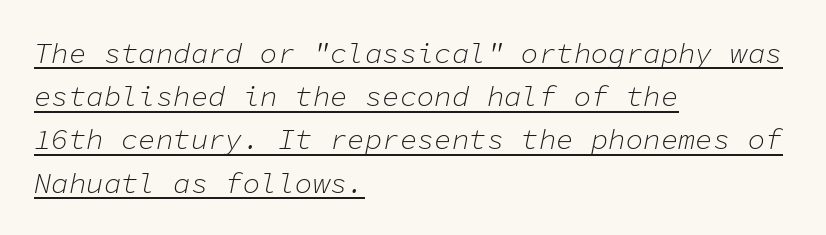
Q: Is the text bold? A: No.
Q: Is the text italic (slanted)? A: Yes, it leans right by about 11 degrees.
Q: Is the text underlined? A: Yes.
Q: How is the paragraph aligned? A: Left-aligned.
Q: Is the spacing between letters normal or unusually wide? A: Normal.
Q: Is the spacing between lines tight, normal or loose? A: Normal.
Q: Width (condensed, normal, or wide)? A: Normal.
Q: Stroke contrast? A: Low.
Q: x-height? A: Medium.
Q: Monospaced? A: Yes.
